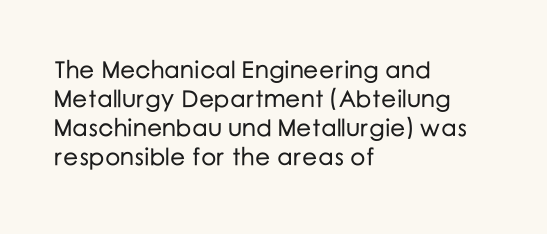
The area under the type is left untouched. Is the block centered? No — it sits flush against the left margin. Default kerning and tracking; the words read as compact shapes. Is there any slant? The stems are plumb.
